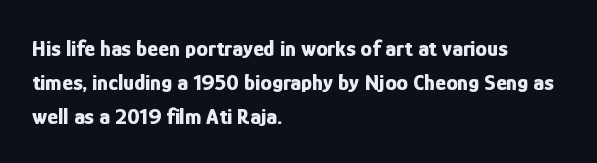
The image shows 23 px bold type, upright; set left-aligned, normal line spacing (1.48x), normal letter spacing, not underlined.
